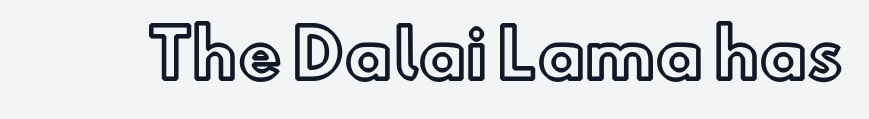
{"italic": "no", "width": "normal", "x_height": "small", "monospaced": "no", "underline": "no", "letter_spacing": "normal", "letter_spacing_em": 0.0, "glyph_px": 65}
